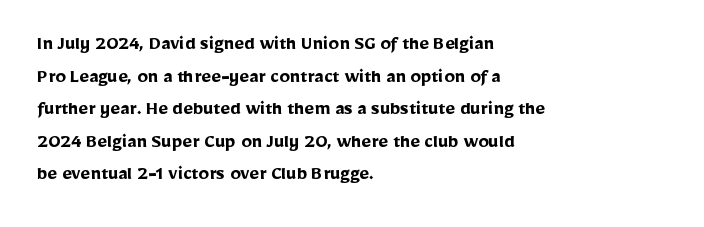
{"italic": "no", "bold": "yes", "underline": "no", "align": "left", "line_spacing": "normal", "line_spacing_ratio": 1.55, "letter_spacing": "normal", "letter_spacing_em": 0.0, "glyph_px": 21}
